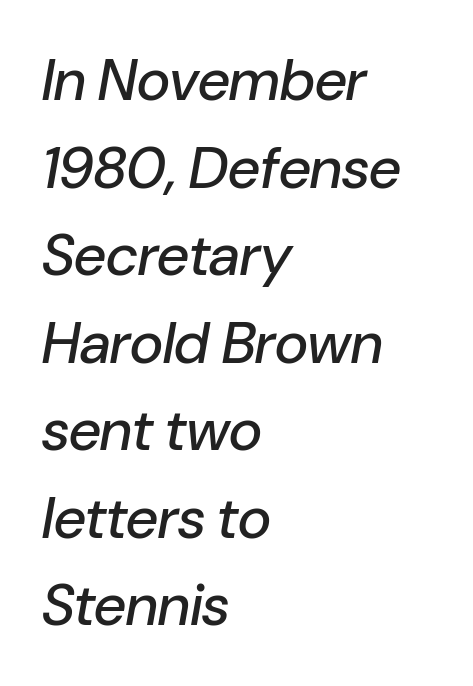
{"italic": "yes", "lean": "right", "slant_degrees": 10, "width": "normal", "stroke_contrast": "low", "x_height": "medium", "monospaced": "no", "underline": "no", "align": "left", "line_spacing": "normal", "line_spacing_ratio": 1.51, "letter_spacing": "normal", "letter_spacing_em": 0.0, "glyph_px": 58}
